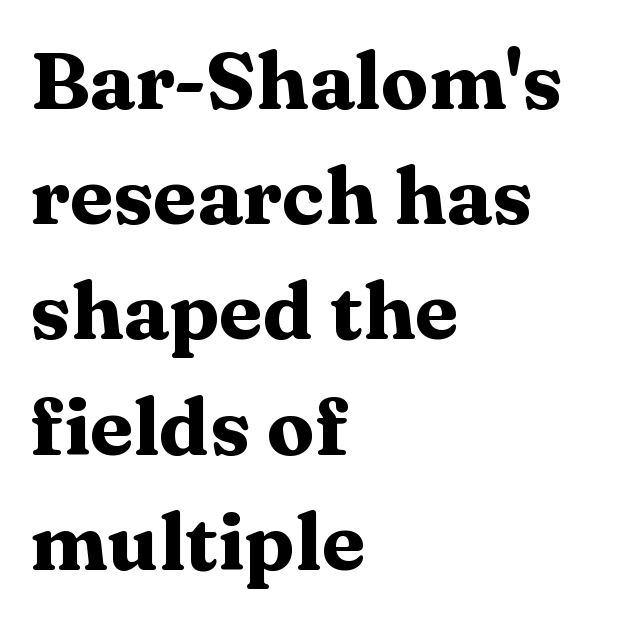
The image shows 80 px heavy, wide serif type, upright; set left-aligned, normal line spacing (1.44x), normal letter spacing, not underlined; medium stroke contrast and a medium x-height.
